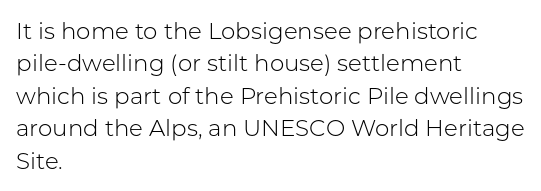
The tracking reads as untouched default to a designer's eye. Layout note: lines flush left. Students, observe: this is what conventionally led text looks like. Underline: absent.
